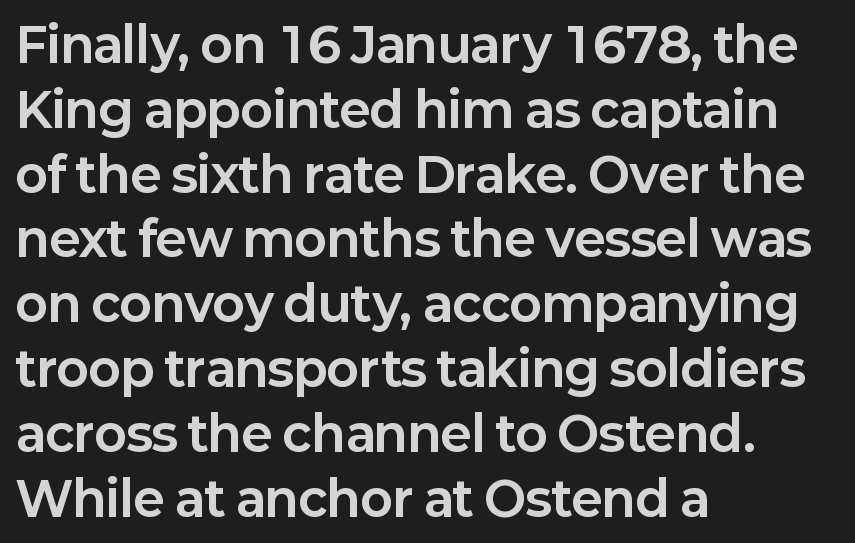
Spacing verdict: proportional, widths tailored to each character. I'd describe the lettering as bold — thick and assertive. Every character sits straight up, as roman type does. Descender tails drop into unmarked territory. Examine the stroke ends and you'll find no serifs.
